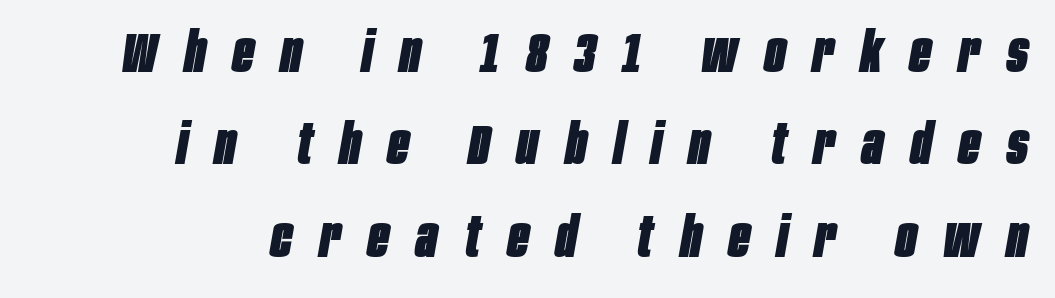
{"italic": "yes", "lean": "right", "slant_degrees": 10, "bold": "yes", "weight": "heavy", "width": "condensed", "stroke_contrast": "low", "x_height": "large", "monospaced": "no", "underline": "no", "align": "right", "line_spacing": "normal", "line_spacing_ratio": 1.65, "letter_spacing": "wide", "letter_spacing_em": 0.49, "glyph_px": 56}
